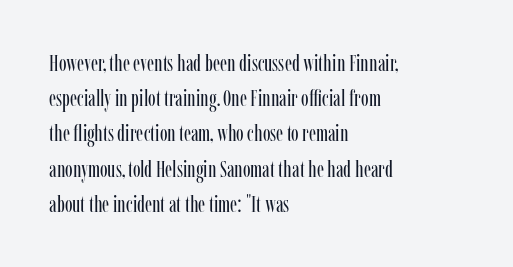
A typesetter would call this leading conventional body-copy spacing. Casual observation: everything's shoved over to the left. Counters stay open thanks to moderate or lighter strokes. The lettering stays uniformly vertical, giving the passage a roman look. No extra tracking has been applied to these lines. The gap between lines stays unmarked.
